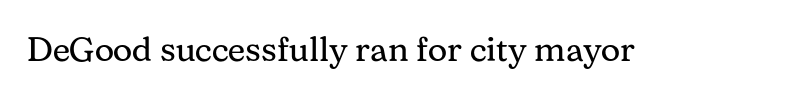
Q: Is the text bold? A: No.
Q: Is the text italic (slanted)? A: No, it is upright.
Q: Is the typeface a serif or a sans-serif typeface? A: Serif.
Q: Is the text underlined? A: No.
Q: Is the spacing between letters normal or unusually wide? A: Normal.
Q: Width (condensed, normal, or wide)? A: Normal.
Q: Stroke contrast? A: Medium.
Q: x-height? A: Medium.
Q: Monospaced? A: No.
